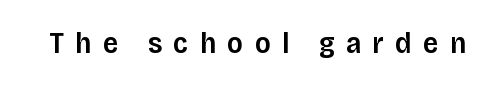
The image shows 30 px semibold sans-serif type, upright; set unusually wide letter spacing (+0.38 em), not underlined; low stroke contrast and a large x-height.
